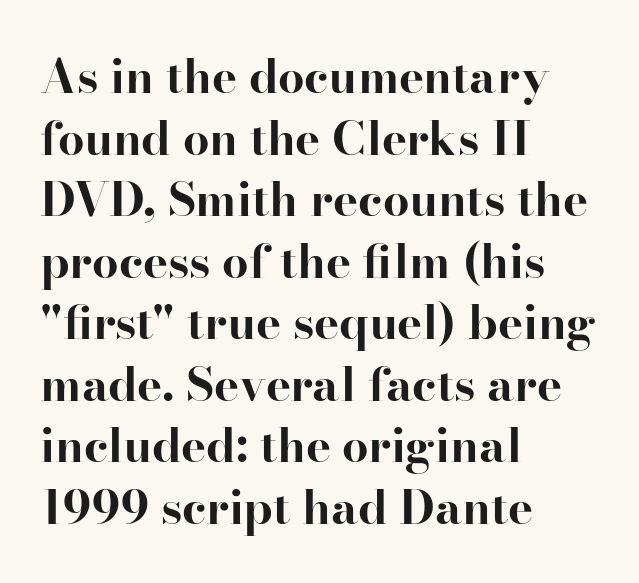
Q: Is the text bold? A: Yes.
Q: Is the text italic (slanted)? A: No, it is upright.
Q: Is the typeface a serif or a sans-serif typeface? A: Serif.
Q: Is the text underlined? A: No.
Q: How is the paragraph aligned? A: Left-aligned.
Q: Is the spacing between letters normal or unusually wide? A: Normal.
Q: Is the spacing between lines tight, normal or loose? A: Normal.
Q: Width (condensed, normal, or wide)? A: Normal.
Q: Stroke contrast? A: High.
Q: x-height? A: Small.
Q: Monospaced? A: No.
